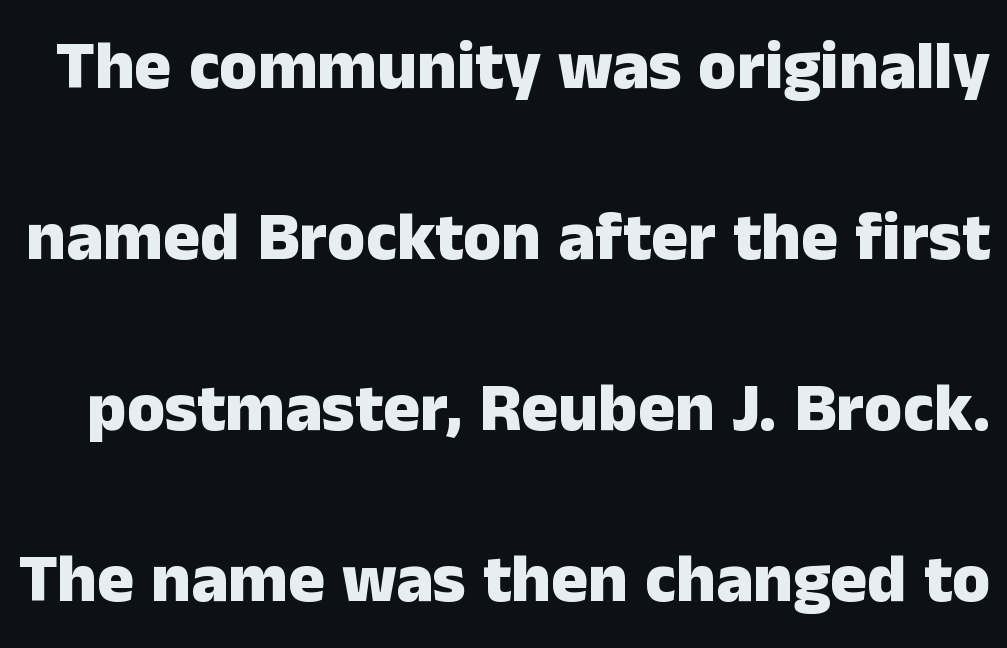
Check under the words: just untouched page. Caption: standard tracking, unaltered. These lines were composed using upright roman letters. Summary of vertical rhythm: relaxed, with wide interline spacing.
